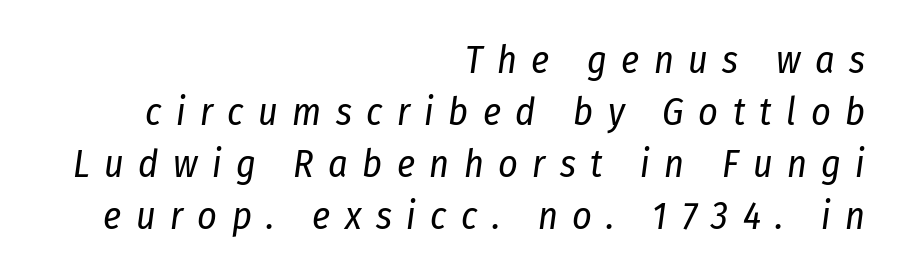
Q: Is the text bold? A: No.
Q: Is the text italic (slanted)? A: Yes, it leans right by about 8 degrees.
Q: Is the text underlined? A: No.
Q: How is the paragraph aligned? A: Right-aligned.
Q: Is the spacing between letters normal or unusually wide? A: Unusually wide.
Q: Is the spacing between lines tight, normal or loose? A: Normal.
Q: Width (condensed, normal, or wide)? A: Condensed.
Q: Stroke contrast? A: Low.
Q: x-height? A: Medium.
Q: Monospaced? A: No.
